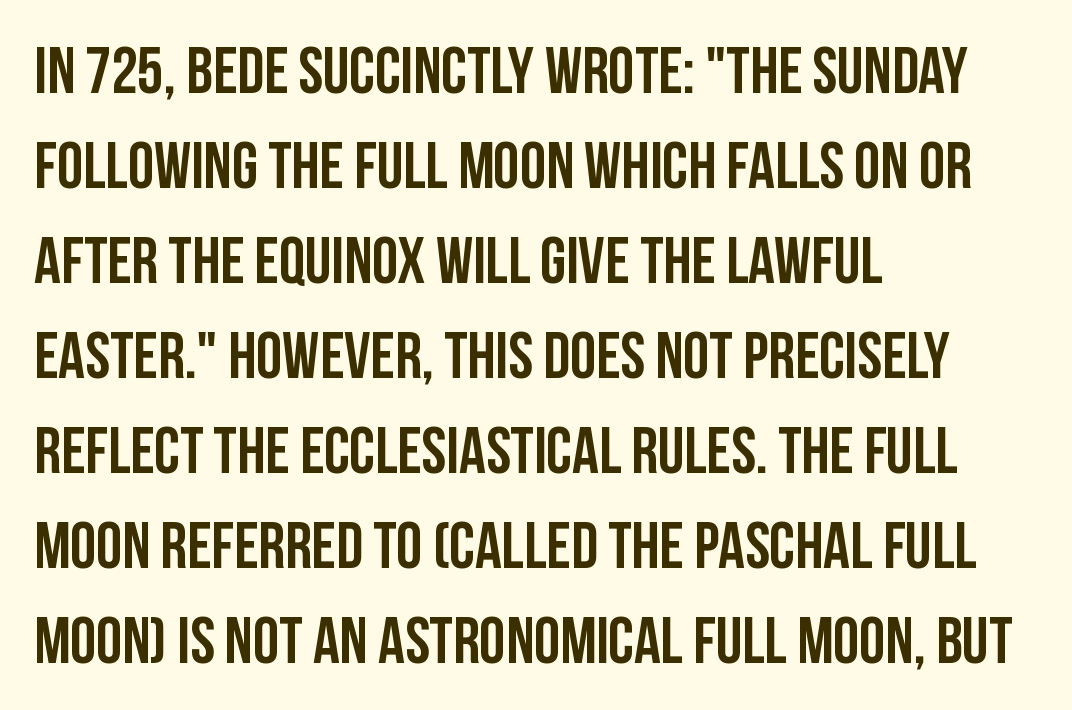
{"serif": "no", "italic": "no", "width": "condensed", "stroke_contrast": "low", "x_height": "large", "monospaced": "no", "underline": "no", "align": "left", "line_spacing": "normal", "line_spacing_ratio": 1.44, "letter_spacing": "normal", "letter_spacing_em": 0.0, "glyph_px": 66}
